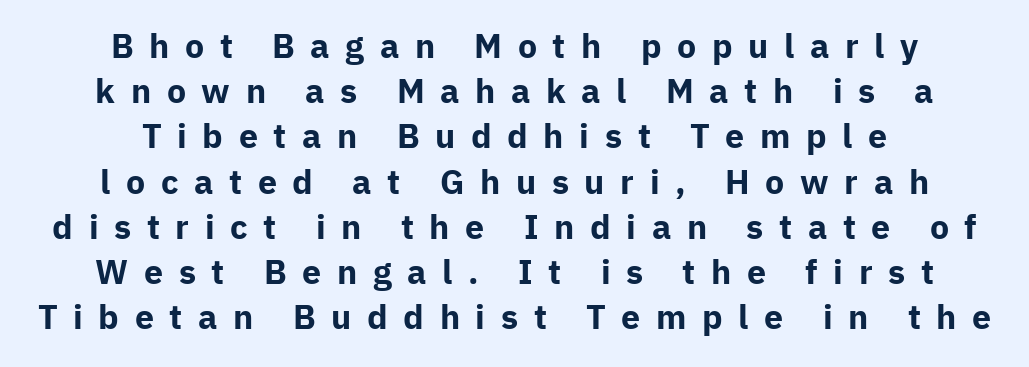
The image shows 34 px bold sans-serif type, upright; set centered, normal line spacing (1.33x), unusually wide letter spacing (+0.46 em), not underlined; low stroke contrast and a medium x-height.
